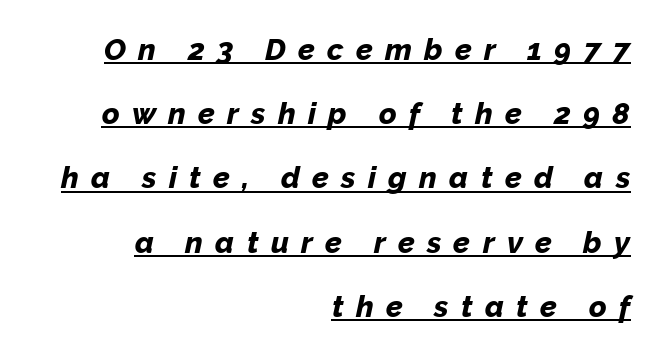
The image shows 30 px bold type, italic (leaning right); set right-aligned, loose line spacing (2.14x), unusually wide letter spacing (+0.41 em), underlined; low stroke contrast and a medium x-height.
